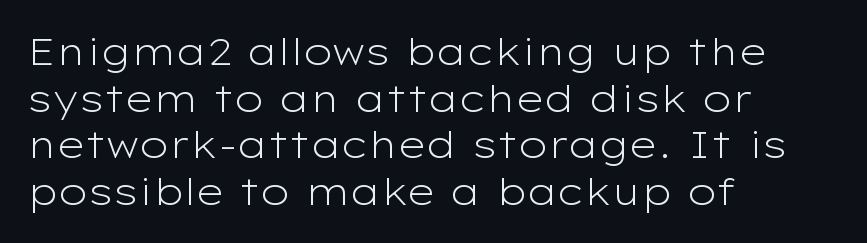
When letters stand straight like this, we call the style roman or upright. The font is comparable to plain body text, perhaps lighter. Line starts are locked; line ends wander. Rule under the text: the space is simply empty.
